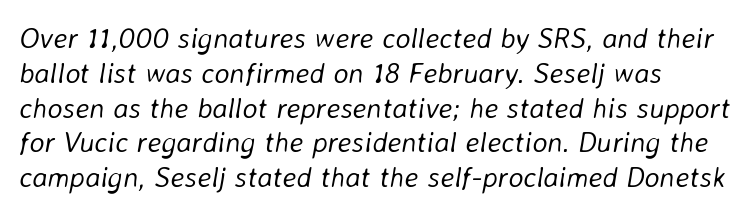
The image shows 29 px light type, italic (leaning right); set left-aligned, line spacing 1.2x, normal letter spacing, not underlined; low stroke contrast and a medium x-height.
